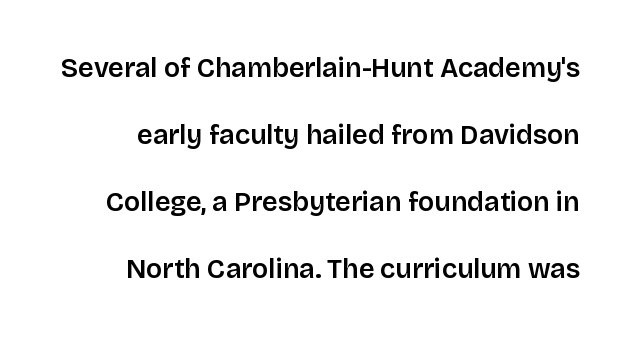
Nope, not italic — everything's standing straight. The letters sit at their default tracking, neither squeezed nor spread. No word sits above an underline. Vertically, the passage feels expansive, rows floating well apart.
